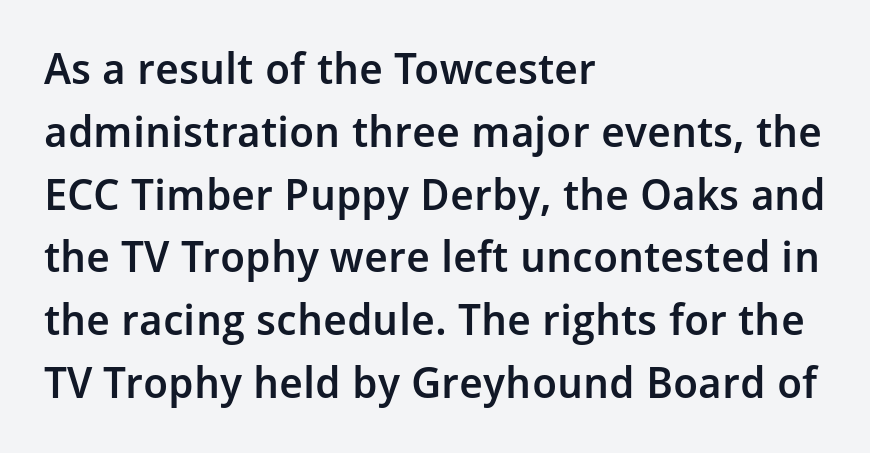
The image shows 43 px semibold sans-serif type, upright; set left-aligned, normal line spacing (1.46x), normal letter spacing, not underlined; low stroke contrast and a medium x-height.
